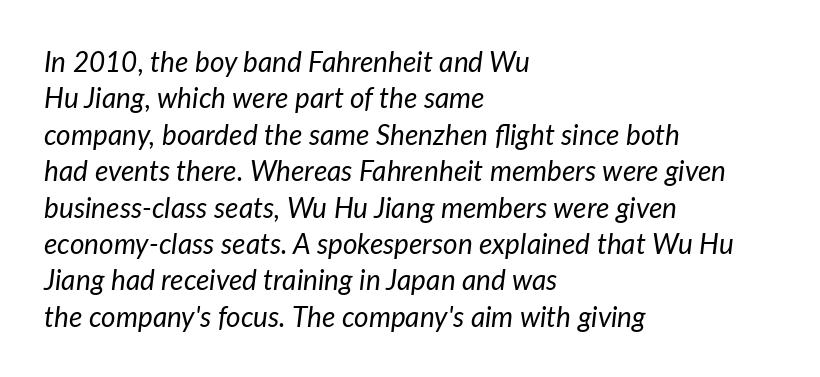
{"italic": "yes", "lean": "right", "slant_degrees": 7, "bold": "no", "weight": "regular", "width": "normal", "stroke_contrast": "low", "x_height": "medium", "monospaced": "no", "underline": "no", "align": "left", "line_spacing": "normal", "line_spacing_ratio": 1.3, "letter_spacing": "normal", "letter_spacing_em": 0.0, "glyph_px": 28}
